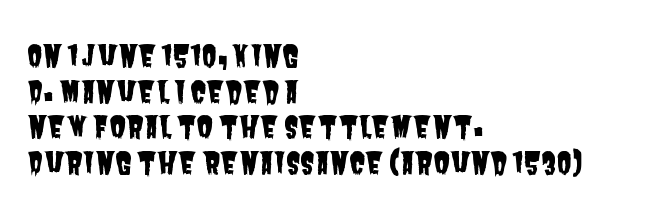
The image shows 30 px condensed sans-serif type; set left-aligned, line spacing 1.19x, normal letter spacing, not underlined; low stroke contrast and a large x-height.
